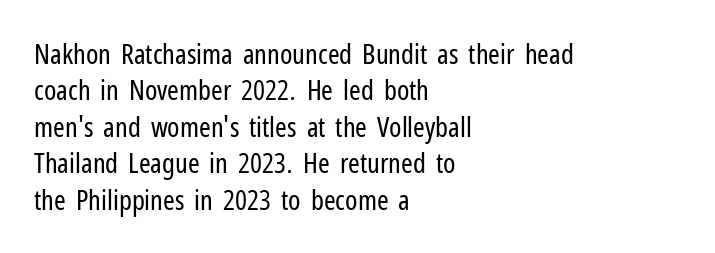
Q: Is the text bold? A: No.
Q: Is the text italic (slanted)? A: No, it is upright.
Q: Is the typeface a serif or a sans-serif typeface? A: Sans-serif.
Q: Is the text underlined? A: No.
Q: How is the paragraph aligned? A: Left-aligned.
Q: Is the spacing between letters normal or unusually wide? A: Normal.
Q: Is the spacing between lines tight, normal or loose? A: Normal.
Q: Width (condensed, normal, or wide)? A: Condensed.
Q: Stroke contrast? A: Low.
Q: x-height? A: Medium.
Q: Monospaced? A: No.
